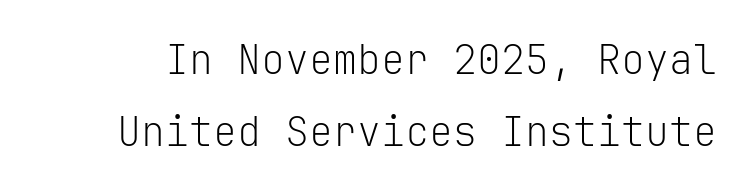
{"serif": "no", "italic": "no", "bold": "no", "weight": "light", "width": "normal", "stroke_contrast": "low", "x_height": "medium", "monospaced": "yes", "underline": "no", "line_spacing_ratio": 1.79, "letter_spacing": "normal", "letter_spacing_em": 0.0, "glyph_px": 40}
